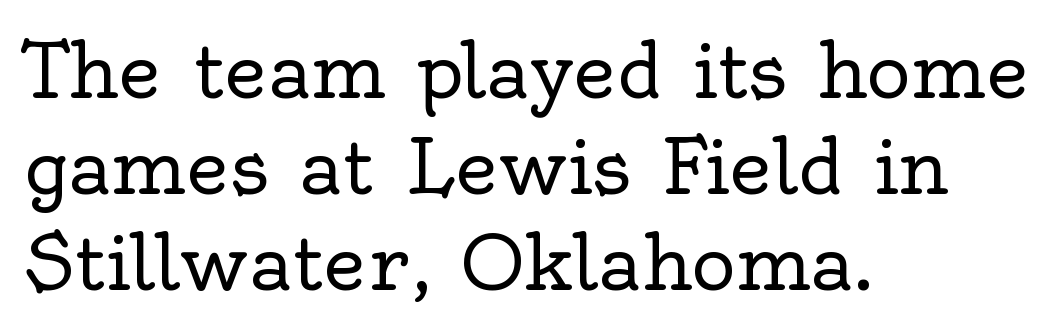
The image shows 75 px regular-weight serif type, upright; set left-aligned, normal line spacing (1.28x), normal letter spacing, not underlined; a small x-height.
